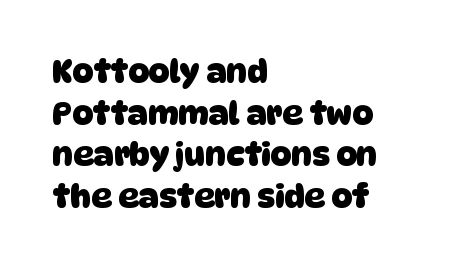
The setting favours the left margin, as ordinary paragraphs usually do. Each letter's strokes conclude bluntly, with no projecting serifs. Interline gaps are of average width in this sample. Descenders hang freely into open space.
